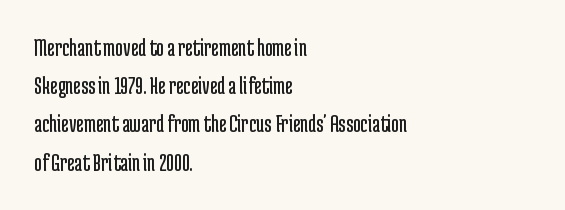
The image shows 26 px text type, upright; set left-aligned, normal line spacing (1.47x), normal letter spacing, not underlined.
